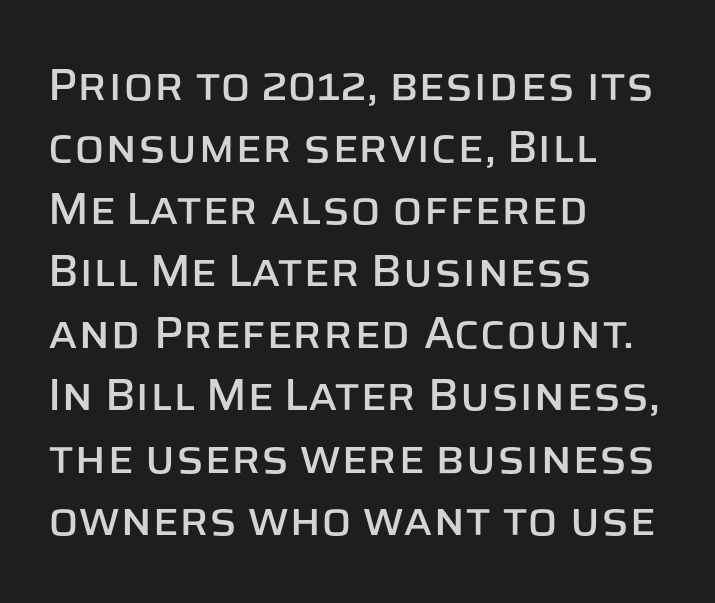
Q: Is the text italic (slanted)? A: No, it is upright.
Q: Is the typeface a serif or a sans-serif typeface? A: Sans-serif.
Q: Is the text underlined? A: No.
Q: How is the paragraph aligned? A: Left-aligned.
Q: Is the spacing between letters normal or unusually wide? A: Normal.
Q: Is the spacing between lines tight, normal or loose? A: Normal.
Q: Width (condensed, normal, or wide)? A: Normal.
Q: Stroke contrast? A: Low.
Q: x-height? A: Large.
Q: Monospaced? A: No.
